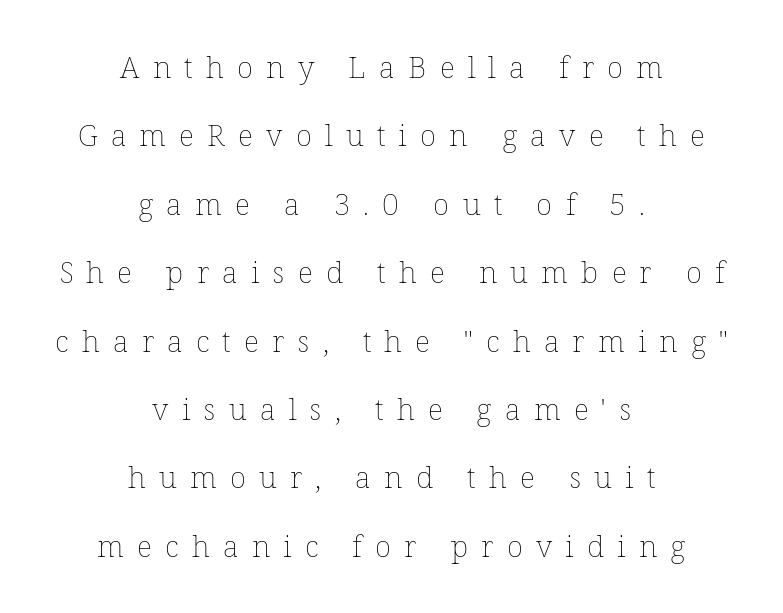
{"italic": "no", "bold": "no", "weight": "thin", "width": "normal", "stroke_contrast": "low", "x_height": "medium", "monospaced": "no", "underline": "no", "align": "center", "line_spacing": "loose", "line_spacing_ratio": 2.28, "letter_spacing": "wide", "letter_spacing_em": 0.44, "glyph_px": 30}
